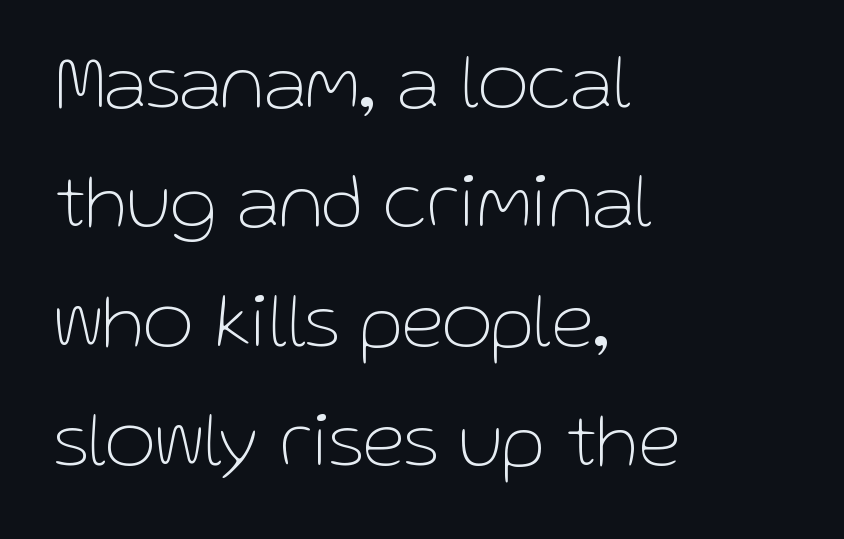
Q: Is the text bold? A: No.
Q: Is the text italic (slanted)? A: No, it is upright.
Q: Is the typeface a serif or a sans-serif typeface? A: Sans-serif.
Q: Is the text underlined? A: No.
Q: How is the paragraph aligned? A: Left-aligned.
Q: Is the spacing between letters normal or unusually wide? A: Normal.
Q: Is the spacing between lines tight, normal or loose? A: Normal.
Q: Width (condensed, normal, or wide)? A: Normal.
Q: Stroke contrast? A: Low.
Q: x-height? A: Medium.
Q: Monospaced? A: No.
